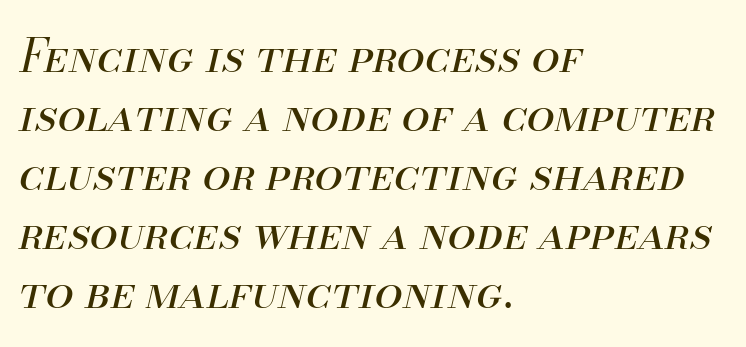
The image shows 45 px regular-weight type, italic (leaning right); set left-aligned, normal line spacing (1.31x), normal letter spacing, not underlined; medium stroke contrast and a small x-height.
